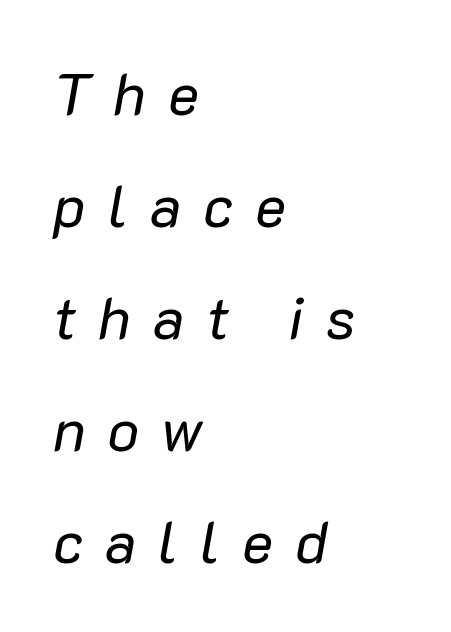
Widely set lines give the paragraph a tall, airy silhouette. Someone cranked the tracking dial way up on this one. Just letters on the line, the space beneath them empty. Spacing verdict: proportional, widths tailored to each character.
